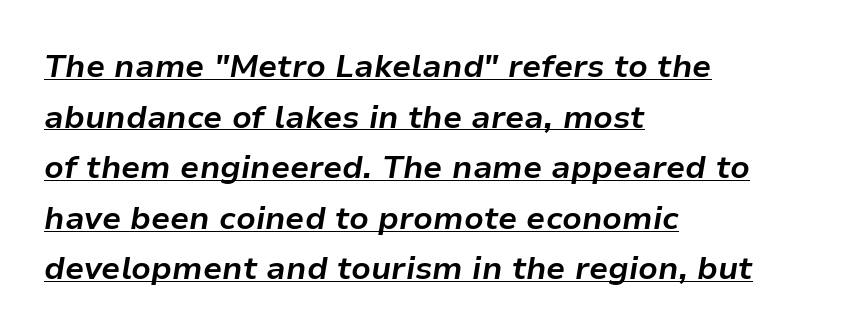
Q: Is the text bold? A: Yes.
Q: Is the text italic (slanted)? A: Yes, it leans right by about 9 degrees.
Q: Is the text underlined? A: Yes.
Q: How is the paragraph aligned? A: Left-aligned.
Q: Is the spacing between letters normal or unusually wide? A: Normal.
Q: Is the spacing between lines tight, normal or loose? A: Normal.
Q: Width (condensed, normal, or wide)? A: Normal.
Q: Stroke contrast? A: Low.
Q: x-height? A: Medium.
Q: Monospaced? A: No.
